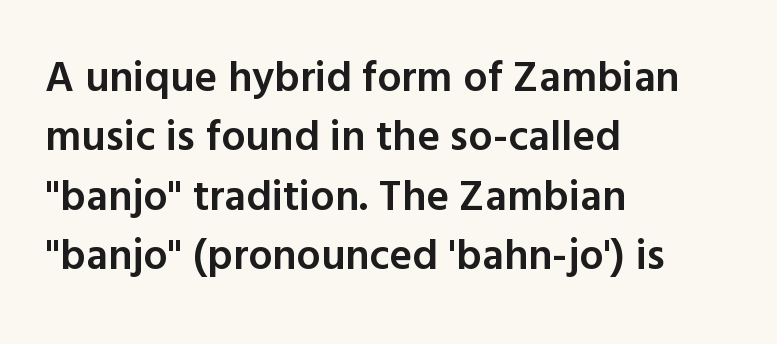
Summary of vertical rhythm: regular, with standard interline spacing. This is the in-between weight designers call semibold or demi. Check the space under the baseline: it is left empty. It's the straight-up-and-down kind of type.
